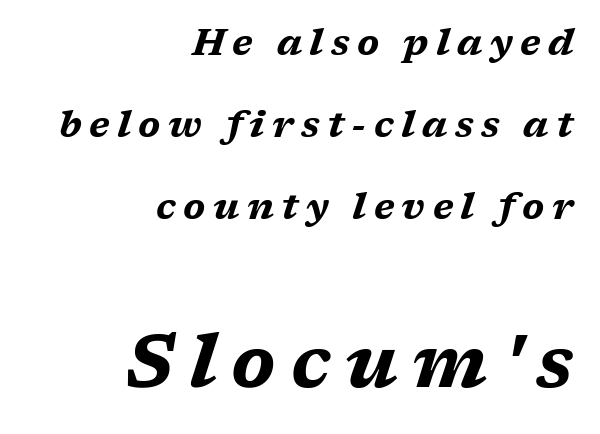
The image shows 74 px bold, wide type, italic (leaning right); set right-aligned, loose line spacing (2.21x), unusually wide letter spacing (+0.2 em), not underlined; the second (bottom) block is 2.0x larger; medium stroke contrast and a medium x-height.
